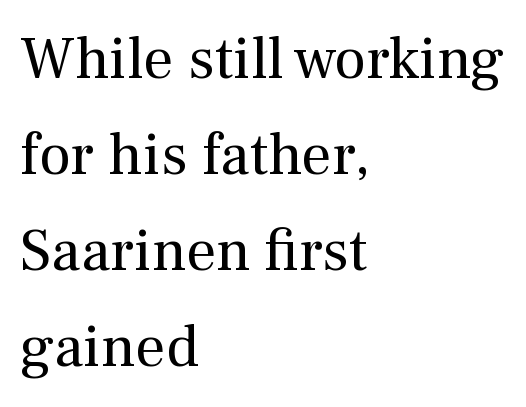
Q: Is the text bold? A: No.
Q: Is the text italic (slanted)? A: No, it is upright.
Q: Is the typeface a serif or a sans-serif typeface? A: Serif.
Q: Is the text underlined? A: No.
Q: How is the paragraph aligned? A: Left-aligned.
Q: Is the spacing between letters normal or unusually wide? A: Normal.
Q: Is the spacing between lines tight, normal or loose? A: Normal.
Q: Width (condensed, normal, or wide)? A: Normal.
Q: Stroke contrast? A: Medium.
Q: x-height? A: Medium.
Q: Monospaced? A: No.
